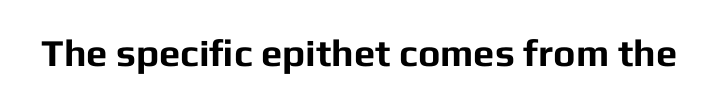
The text was rendered using a sans face with plain stroke endings. A typesetter would call this zero additional tracking. If you drew a line through each stem, it would be perfectly vertical. The rendering uses a bold face; every stroke is thick and dark. Descender tails drop into unmarked territory.
